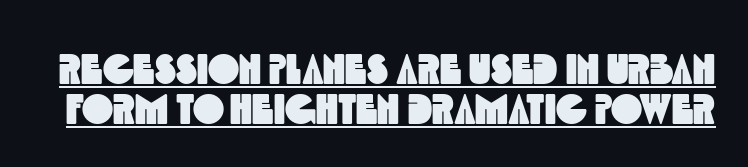
Q: Is the typeface a serif or a sans-serif typeface? A: Sans-serif.
Q: Is the text underlined? A: Yes.
Q: Is the spacing between letters normal or unusually wide? A: Normal.
Q: Is the spacing between lines tight, normal or loose? A: Tight.
Q: Width (condensed, normal, or wide)? A: Condensed.
Q: x-height? A: Large.
Q: Monospaced? A: No.
